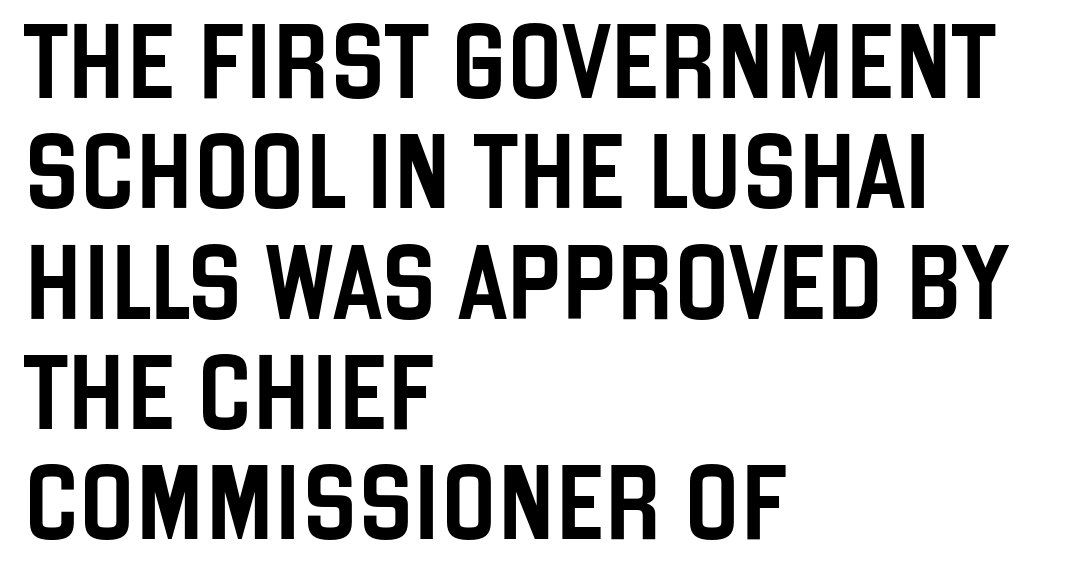
One-word summary of the alignment: left. Unmarked baselines from the first word to the last. Rows of type keep a routine distance in the vertical direction. This sample uses plain, unmodified letter spacing. The rendering shows plain stroke endings on the letterforms — a sans-serif design.
